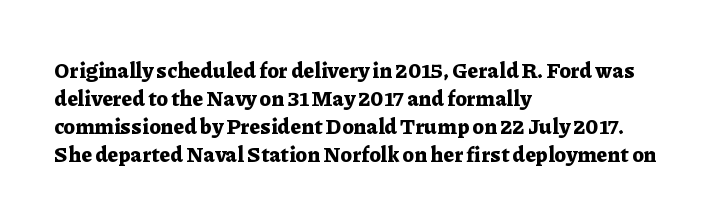
Q: Is the text bold? A: Yes.
Q: Is the text italic (slanted)? A: No, it is upright.
Q: Is the text underlined? A: No.
Q: How is the paragraph aligned? A: Left-aligned.
Q: Is the spacing between letters normal or unusually wide? A: Normal.
Q: Is the spacing between lines tight, normal or loose? A: Normal.
